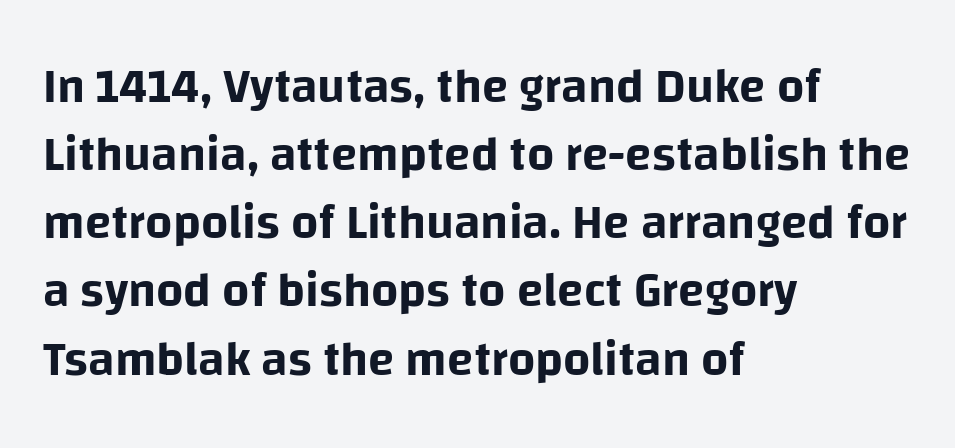
The image shows 48 px sans-serif type, upright; set left-aligned, normal line spacing (1.42x), normal letter spacing, not underlined; low stroke contrast and a large x-height.
